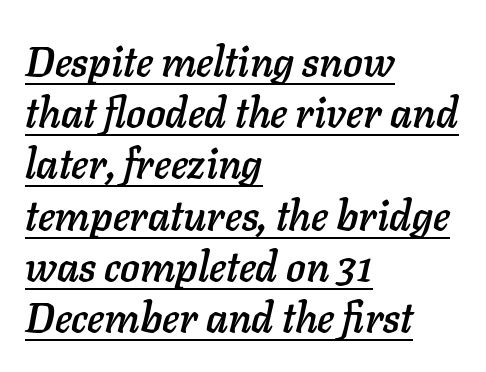
{"italic": "yes", "lean": "right", "slant_degrees": 11, "width": "normal", "stroke_contrast": "low", "x_height": "medium", "monospaced": "no", "underline": "yes", "align": "left", "line_spacing": "normal", "line_spacing_ratio": 1.25, "letter_spacing": "normal", "letter_spacing_em": 0.0, "glyph_px": 41}
